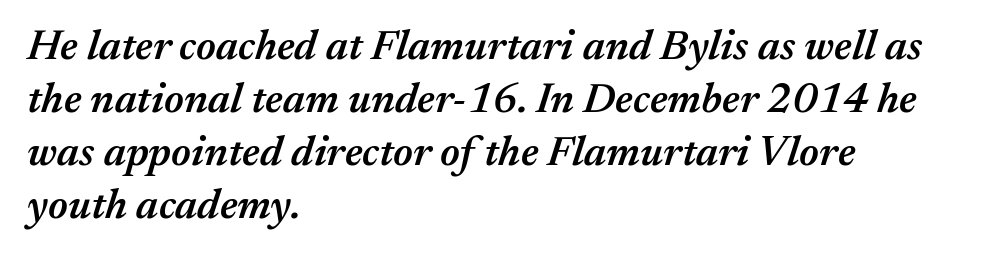
Q: Is the text bold? A: Semi-bold.
Q: Is the text italic (slanted)? A: Yes, it leans right by about 17 degrees.
Q: Is the text underlined? A: No.
Q: How is the paragraph aligned? A: Left-aligned.
Q: Is the spacing between letters normal or unusually wide? A: Normal.
Q: Width (condensed, normal, or wide)? A: Normal.
Q: Stroke contrast? A: Medium.
Q: x-height? A: Medium.
Q: Monospaced? A: No.
